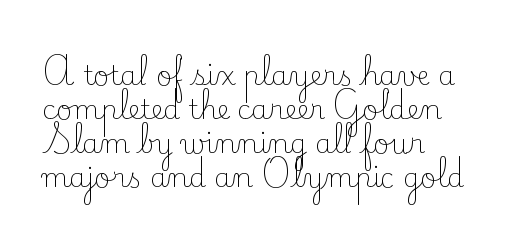
Q: Is the text bold? A: No.
Q: Is the text italic (slanted)? A: No, it is upright.
Q: Is the text underlined? A: No.
Q: How is the paragraph aligned? A: Left-aligned.
Q: Is the spacing between letters normal or unusually wide? A: Normal.
Q: Is the spacing between lines tight, normal or loose? A: Normal.
